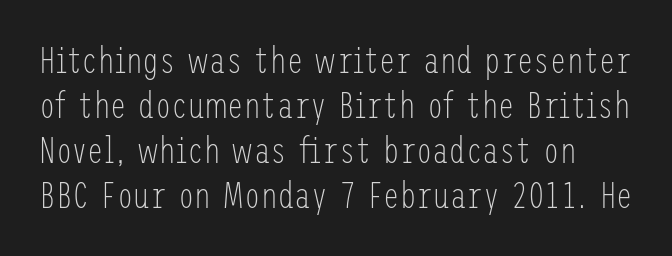
Q: Is the text bold? A: No.
Q: Is the text italic (slanted)? A: No, it is upright.
Q: Is the typeface a serif or a sans-serif typeface? A: Sans-serif.
Q: Is the text underlined? A: No.
Q: Is the spacing between letters normal or unusually wide? A: Normal.
Q: Width (condensed, normal, or wide)? A: Condensed.
Q: Stroke contrast? A: Low.
Q: x-height? A: Medium.
